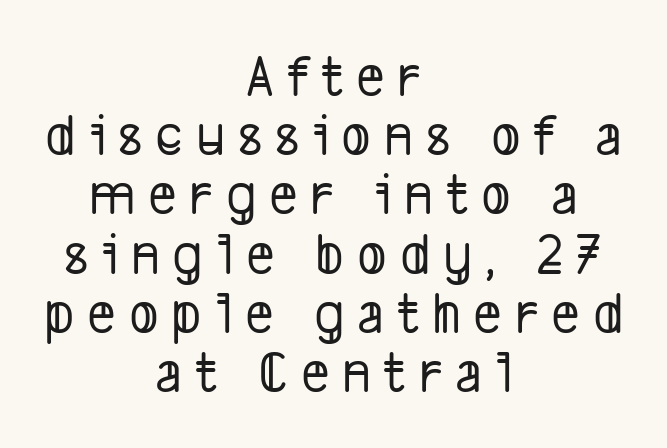
Is this a fixed-width face? No — the glyphs have proportional, varying widths. Observe the absence of serifs on each vertical stroke in this sample. Underline: absent. Rows of type sit shoulder to shoulder in the vertical direction.
